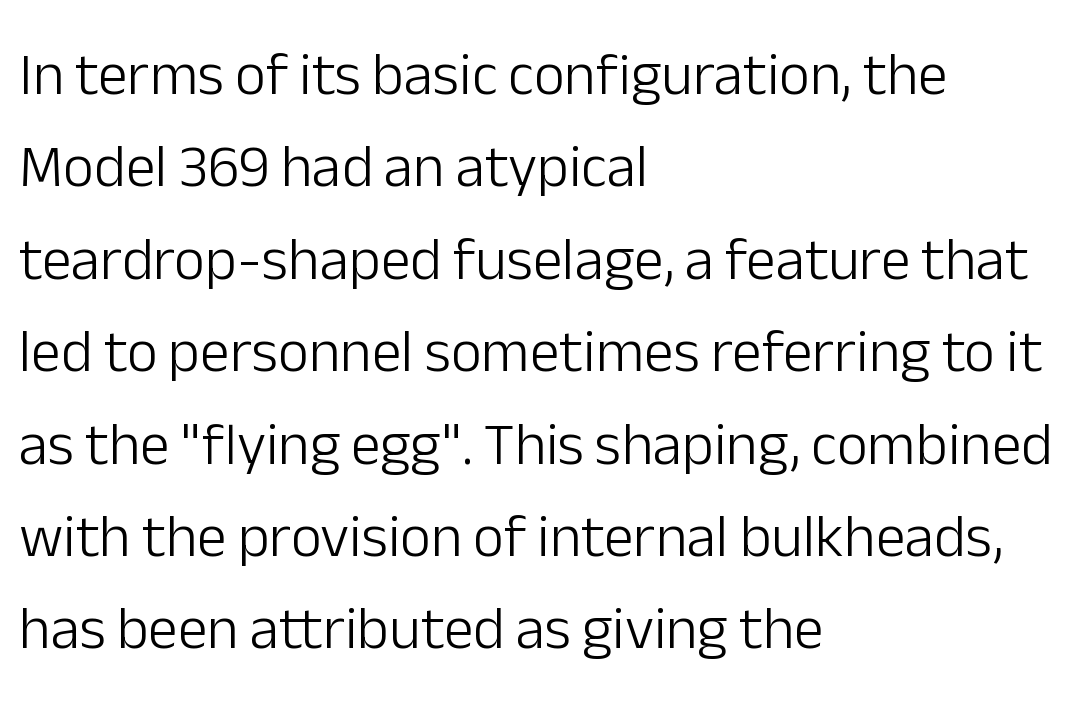
The image shows 60 px light sans-serif type, upright; set left-aligned, normal line spacing (1.54x), normal letter spacing, not underlined; low stroke contrast and a medium x-height.
